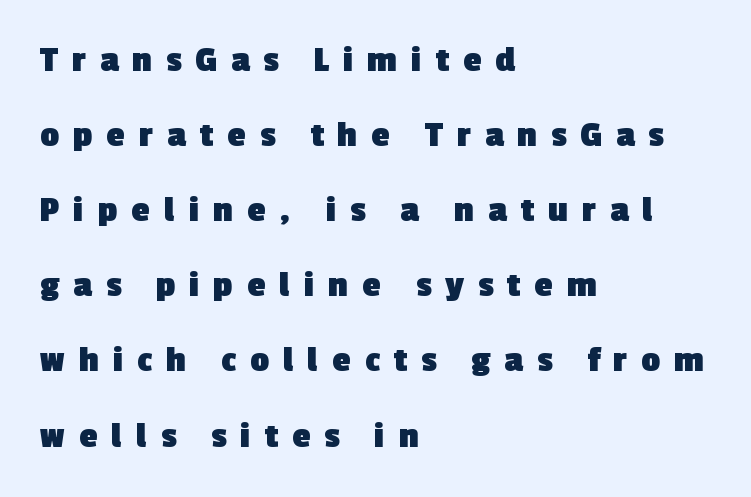
The image shows 37 px heavy sans-serif type; set left-aligned, loose line spacing (2.03x), unusually wide letter spacing (+0.38 em), not underlined; a medium x-height.
